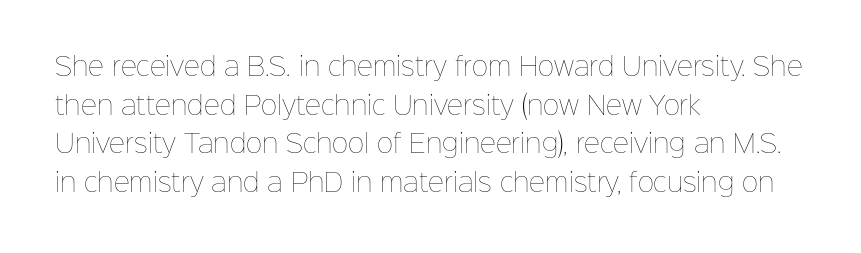
{"italic": "no", "bold": "no", "underline": "no", "align": "left", "line_spacing": "normal", "line_spacing_ratio": 1.55, "letter_spacing": "normal", "letter_spacing_em": 0.0, "glyph_px": 25}
